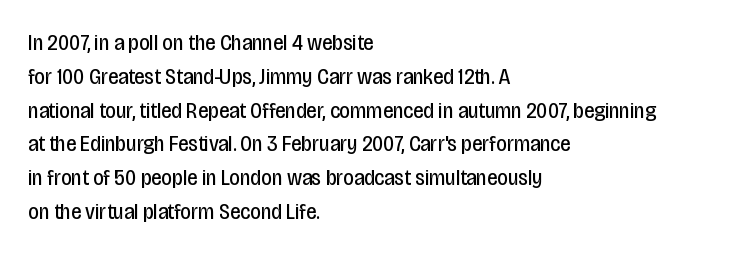
{"italic": "no", "bold": "no", "underline": "no", "align": "left", "line_spacing": "normal", "line_spacing_ratio": 1.47, "letter_spacing": "normal", "letter_spacing_em": 0.0, "glyph_px": 23}
